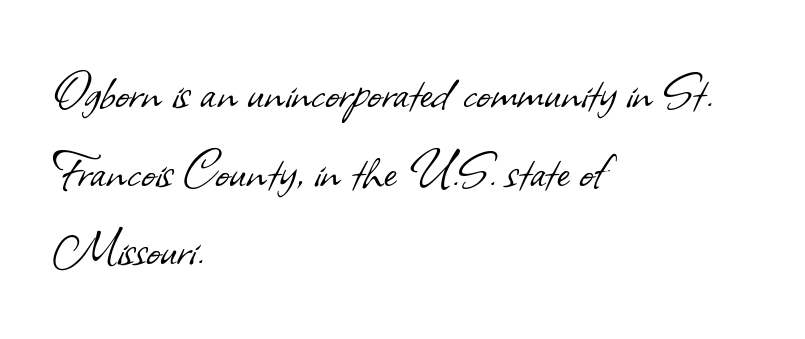
Q: Is the text bold? A: No.
Q: Is the typeface a serif or a sans-serif typeface? A: Sans-serif.
Q: Is the text underlined? A: No.
Q: How is the paragraph aligned? A: Left-aligned.
Q: Is the spacing between letters normal or unusually wide? A: Normal.
Q: Is the spacing between lines tight, normal or loose? A: Normal.
Q: Width (condensed, normal, or wide)? A: Normal.
Q: Stroke contrast? A: Low.
Q: x-height? A: Small.
Q: Monospaced? A: No.
